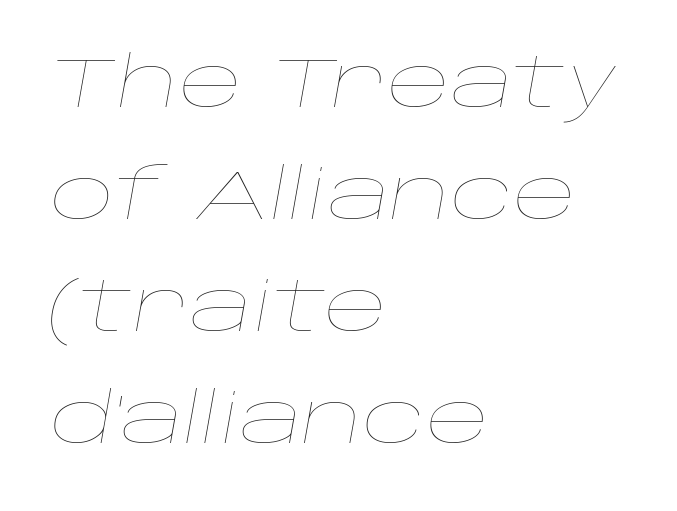
{"italic": "yes", "lean": "right", "slant_degrees": 10, "bold": "no", "weight": "thin", "width": "wide", "stroke_contrast": "low", "x_height": "large", "monospaced": "no", "underline": "no", "align": "left", "line_spacing": "normal", "line_spacing_ratio": 1.6, "letter_spacing": "normal", "letter_spacing_em": 0.0, "glyph_px": 70}
